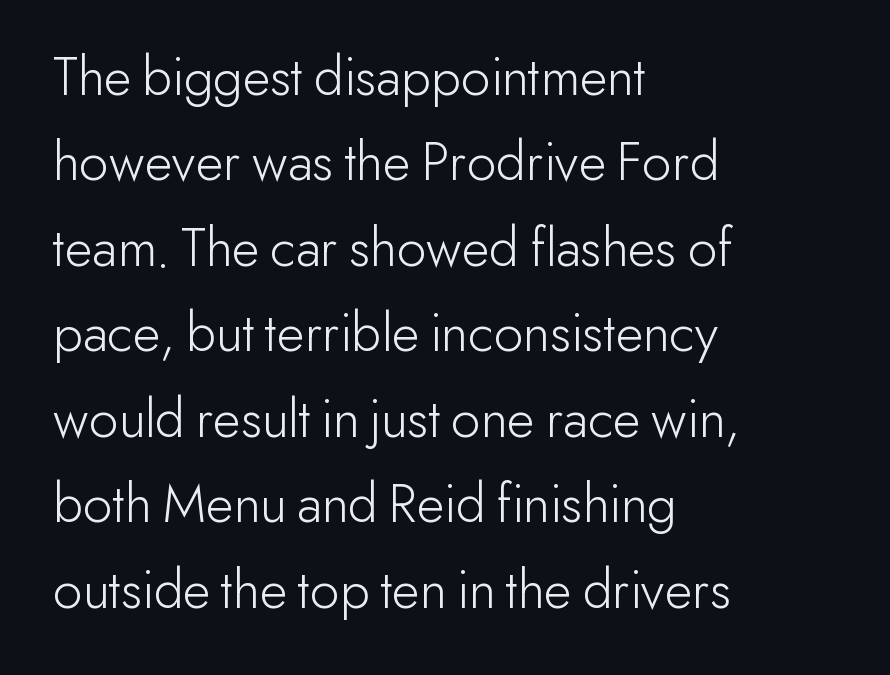
{"serif": "no", "italic": "no", "bold": "no", "weight": "light", "width": "normal", "stroke_contrast": "low", "x_height": "small", "monospaced": "no", "underline": "no", "align": "left", "line_spacing": "normal", "line_spacing_ratio": 1.5, "letter_spacing": "normal", "letter_spacing_em": 0.0, "glyph_px": 57}
